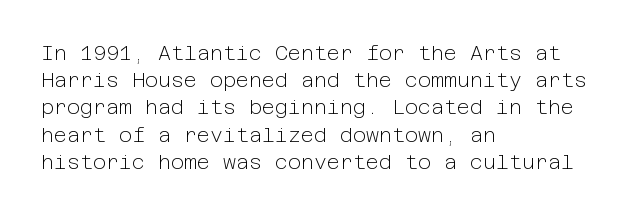
{"italic": "no", "bold": "no", "underline": "no", "align": "left", "line_spacing": "normal", "line_spacing_ratio": 1.36, "letter_spacing": "normal", "letter_spacing_em": 0.0, "glyph_px": 20}
